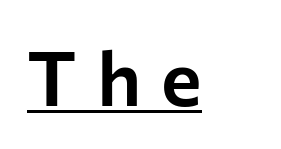
{"serif": "no", "italic": "no", "width": "normal", "stroke_contrast": "low", "x_height": "medium", "monospaced": "no", "underline": "yes", "letter_spacing": "wide", "letter_spacing_em": 0.26, "glyph_px": 77}
